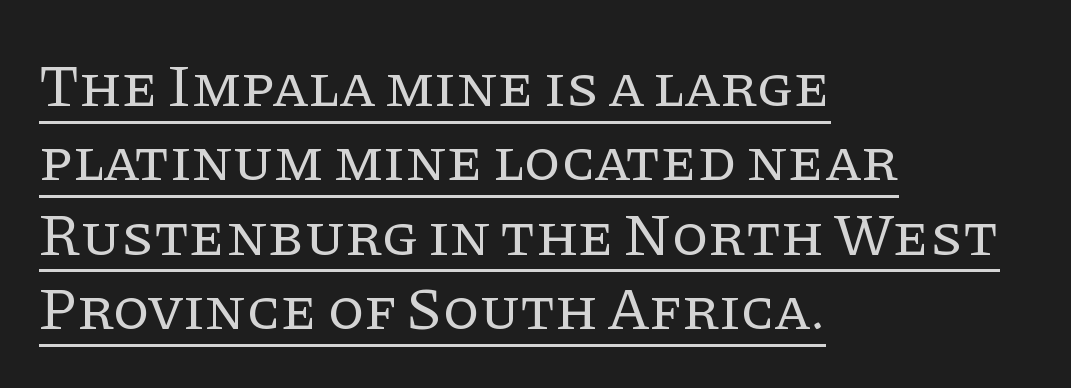
Q: Is the text bold? A: No.
Q: Is the text italic (slanted)? A: No, it is upright.
Q: Is the typeface a serif or a sans-serif typeface? A: Serif.
Q: Is the text underlined? A: Yes.
Q: How is the paragraph aligned? A: Left-aligned.
Q: Is the spacing between letters normal or unusually wide? A: Normal.
Q: Width (condensed, normal, or wide)? A: Normal.
Q: Stroke contrast? A: Low.
Q: x-height? A: Large.
Q: Monospaced? A: No.
